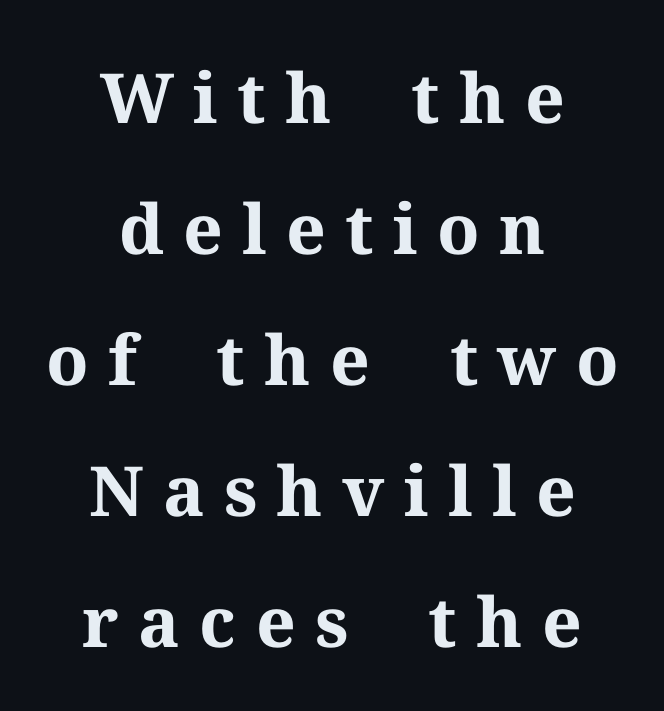
{"serif": "yes", "italic": "no", "bold": "yes", "weight": "bold", "width": "normal", "stroke_contrast": "medium", "x_height": "medium", "monospaced": "no", "underline": "no", "align": "center", "line_spacing": "loose", "line_spacing_ratio": 1.9, "letter_spacing": "wide", "letter_spacing_em": 0.28, "glyph_px": 69}
